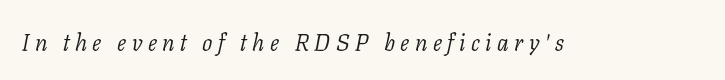
{"italic": "yes", "lean": "right", "slant_degrees": 11, "bold": "no", "underline": "no", "letter_spacing": "wide", "letter_spacing_em": 0.24, "glyph_px": 23}
